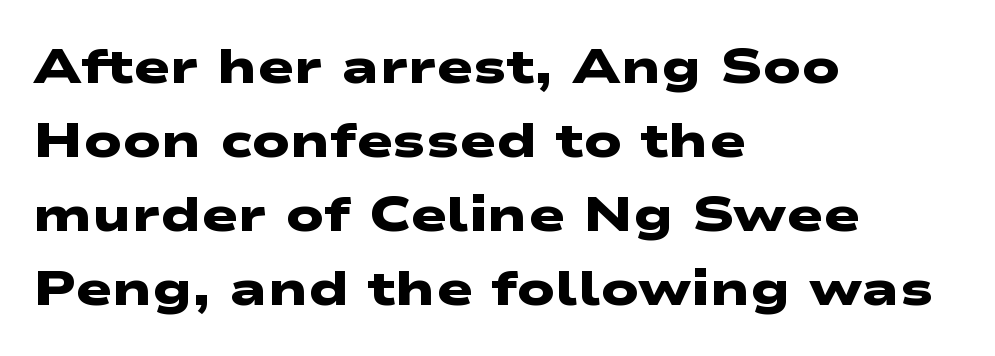
Q: Is the text bold? A: Yes.
Q: Is the typeface a serif or a sans-serif typeface? A: Sans-serif.
Q: Is the text underlined? A: No.
Q: How is the paragraph aligned? A: Left-aligned.
Q: Is the spacing between letters normal or unusually wide? A: Normal.
Q: Is the spacing between lines tight, normal or loose? A: Normal.
Q: Width (condensed, normal, or wide)? A: Wide.
Q: Stroke contrast? A: Low.
Q: x-height? A: Medium.
Q: Monospaced? A: No.
